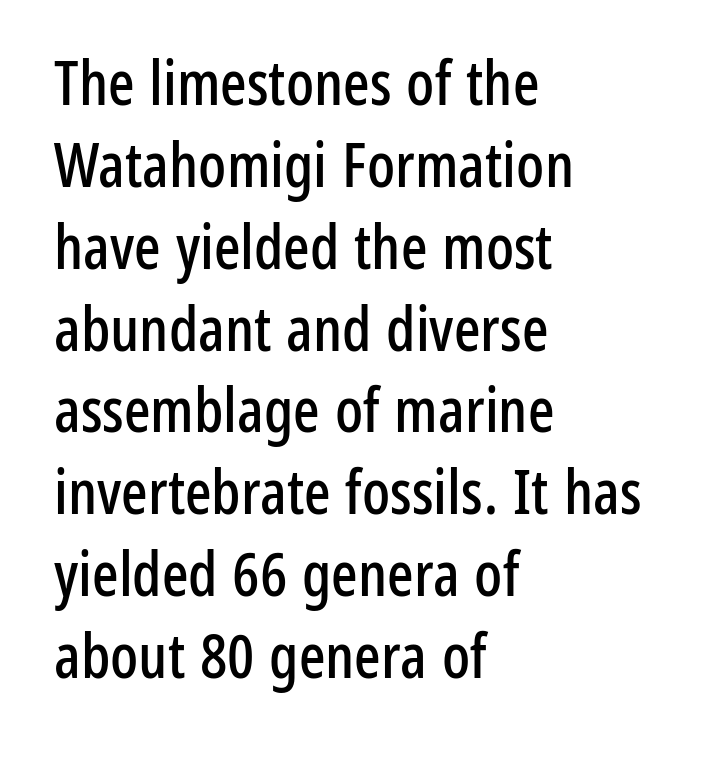
Here the glyphs are tracked normally, forming tight word shapes. The letters advance in unequal steps, a hallmark of proportional type. Italic? Not at all — the glyphs are vertical. To sum up the face: it is a sans, with no serifs. The space directly below the letters is spotless.
